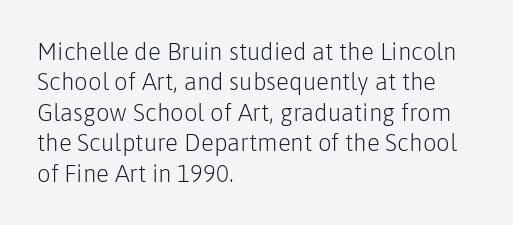
{"italic": "no", "bold": "no", "underline": "no", "align": "left", "line_spacing": "normal", "line_spacing_ratio": 1.27, "letter_spacing": "normal", "letter_spacing_em": 0.0, "glyph_px": 24}
